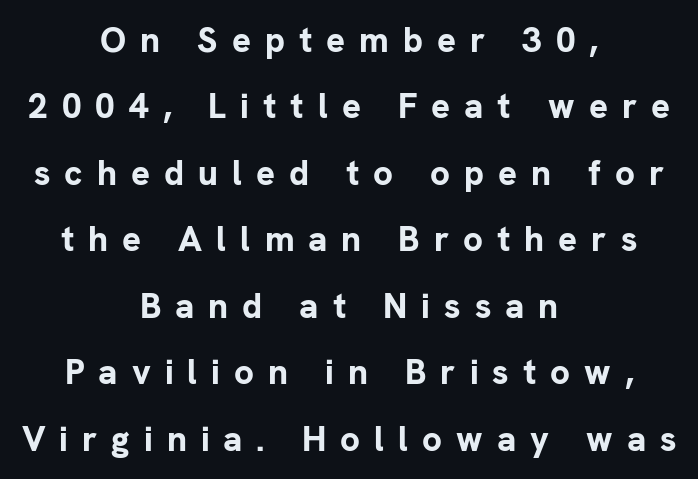
Q: Is the text bold? A: Yes.
Q: Is the text italic (slanted)? A: No, it is upright.
Q: Is the typeface a serif or a sans-serif typeface? A: Sans-serif.
Q: Is the text underlined? A: No.
Q: How is the paragraph aligned? A: Centered.
Q: Is the spacing between letters normal or unusually wide? A: Unusually wide.
Q: Is the spacing between lines tight, normal or loose? A: Loose.
Q: Width (condensed, normal, or wide)? A: Normal.
Q: Stroke contrast? A: Low.
Q: x-height? A: Medium.
Q: Monospaced? A: No.
